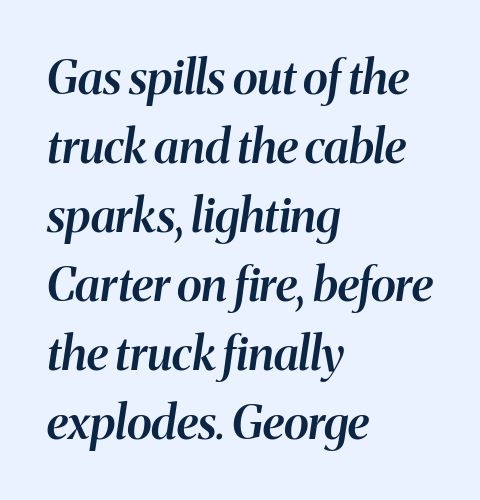
Compared with a centered layout, this one pins lines to the left instead. Style check: oblique. A typesetter would call this proportional, since set widths differ per character. Baseline-to-baseline distance is the conventional proportion of letter height. The passage shown has conventional tracking throughout.
